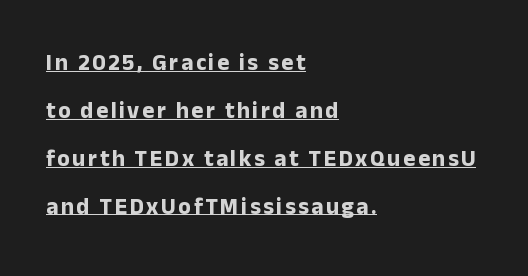
The image shows 23 px bold type, upright; set left-aligned, loose line spacing (2.08x), underlined.
